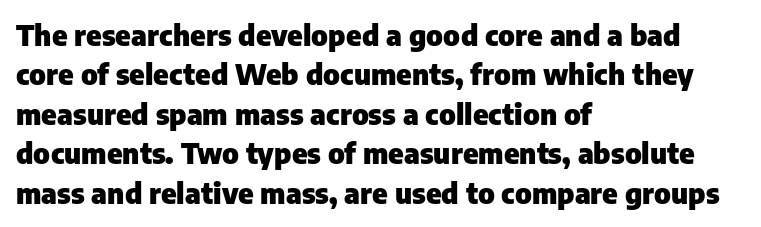
{"serif": "no", "italic": "no", "bold": "yes", "weight": "heavy", "width": "normal", "stroke_contrast": "low", "x_height": "medium", "monospaced": "no", "underline": "no", "align": "left", "line_spacing": "normal", "line_spacing_ratio": 1.36, "letter_spacing": "normal", "letter_spacing_em": 0.0, "glyph_px": 29}
